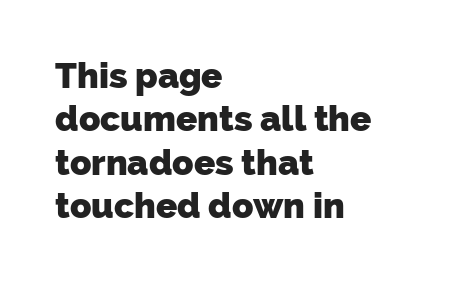
Q: Is the text bold? A: Yes.
Q: Is the typeface a serif or a sans-serif typeface? A: Sans-serif.
Q: Is the text underlined? A: No.
Q: How is the paragraph aligned? A: Left-aligned.
Q: Is the spacing between letters normal or unusually wide? A: Normal.
Q: Width (condensed, normal, or wide)? A: Normal.
Q: Stroke contrast? A: Low.
Q: x-height? A: Medium.
Q: Monospaced? A: No.
